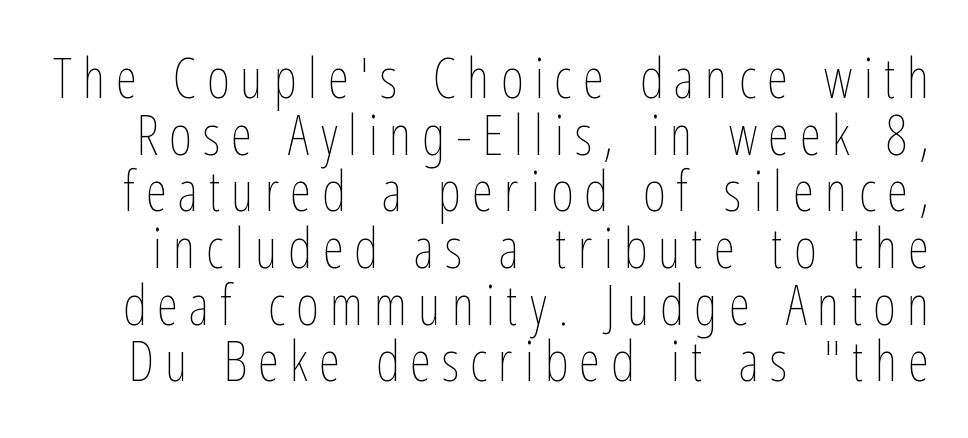
The face used here is rendered with a markedly widened letterfit. The passage shown stacks its lines with hardly any gap. Here the designer chose a conventional face with non-uniform glyph widths. The glyphs are unaccompanied by any horizontal stroke below them. This sample uses an upright cut, with every glyph sitting square on the baseline. Stroke thickness stays within the range of a standard reading face or lighter.
